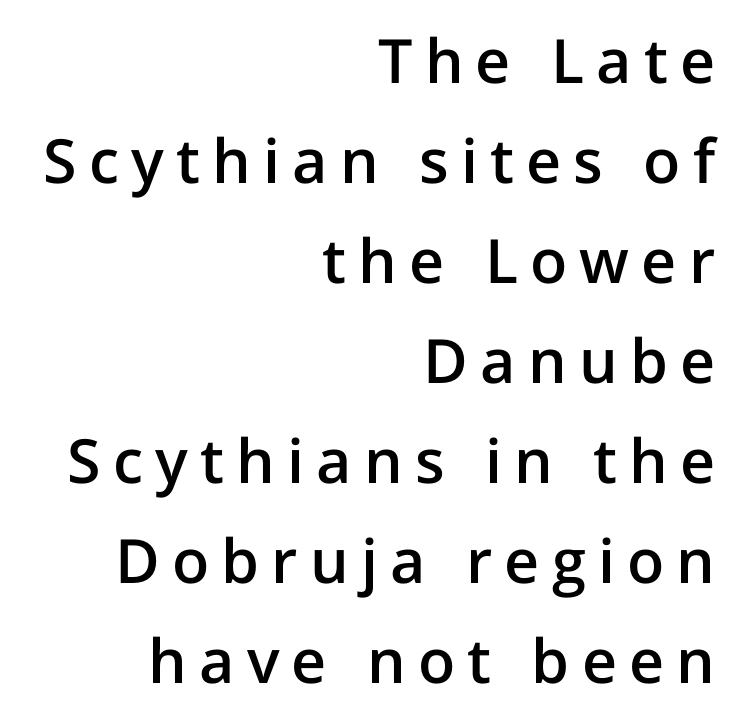
Q: Is the text bold? A: Semi-bold.
Q: Is the text italic (slanted)? A: No, it is upright.
Q: Is the typeface a serif or a sans-serif typeface? A: Sans-serif.
Q: Is the text underlined? A: No.
Q: How is the paragraph aligned? A: Right-aligned.
Q: Is the spacing between letters normal or unusually wide? A: Unusually wide.
Q: Is the spacing between lines tight, normal or loose? A: Normal.
Q: Width (condensed, normal, or wide)? A: Normal.
Q: Stroke contrast? A: Low.
Q: x-height? A: Medium.
Q: Monospaced? A: No.
